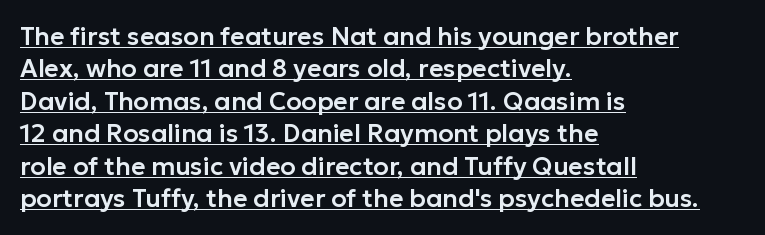
The image shows 25 px text type, upright; set left-aligned, normal line spacing (1.3x), normal letter spacing, underlined.
